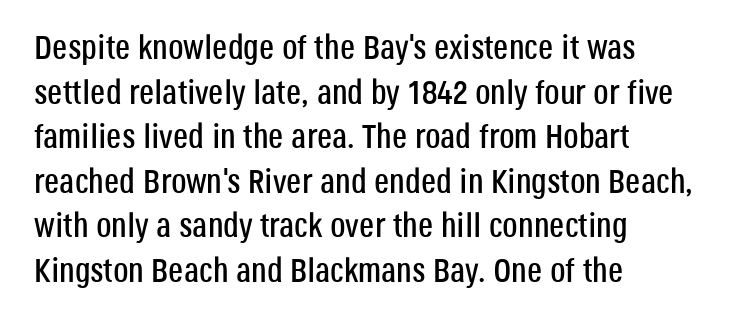
Q: Is the text italic (slanted)? A: No, it is upright.
Q: Is the typeface a serif or a sans-serif typeface? A: Sans-serif.
Q: Is the text underlined? A: No.
Q: How is the paragraph aligned? A: Left-aligned.
Q: Is the spacing between letters normal or unusually wide? A: Normal.
Q: Is the spacing between lines tight, normal or loose? A: Normal.
Q: Width (condensed, normal, or wide)? A: Condensed.
Q: Stroke contrast? A: Low.
Q: x-height? A: Large.
Q: Monospaced? A: No.
